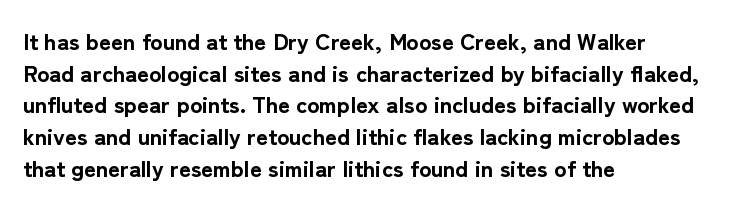
{"italic": "no", "bold": "yes", "underline": "no", "align": "left", "line_spacing": "normal", "line_spacing_ratio": 1.38, "letter_spacing": "normal", "letter_spacing_em": 0.0, "glyph_px": 23}
